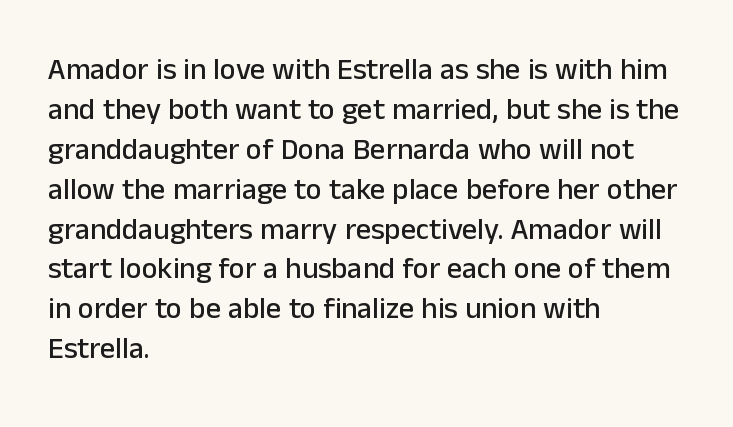
The image shows 30 px sans-serif type, upright; set left-aligned, normal line spacing (1.33x), normal letter spacing, not underlined; low stroke contrast and a medium x-height.
